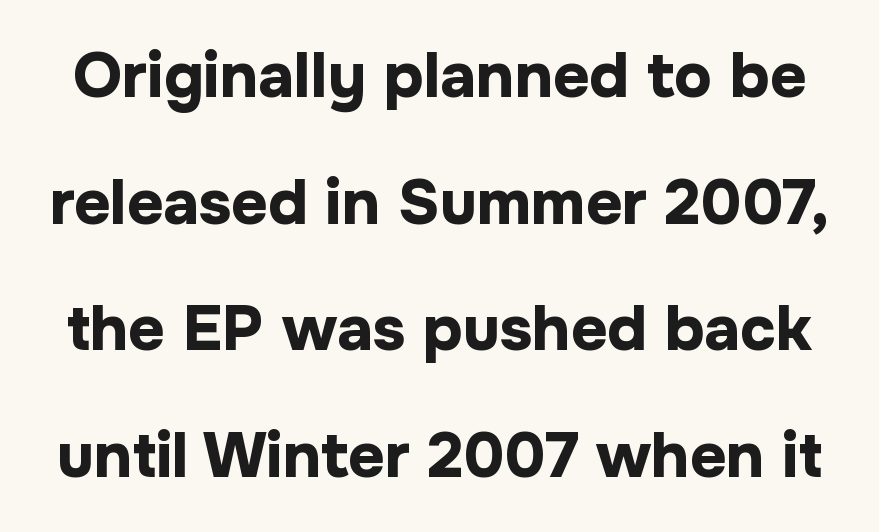
The image shows 63 px bold sans-serif type, upright; set loose line spacing (2.01x), normal letter spacing, not underlined; low stroke contrast and a medium x-height.
